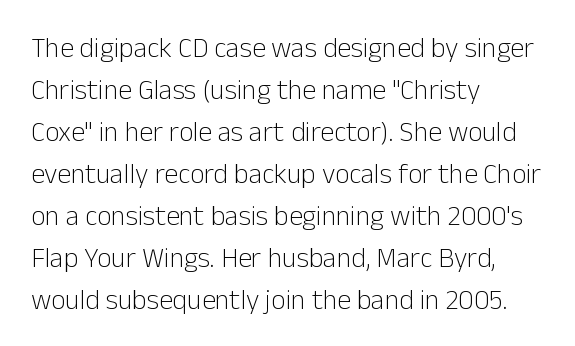
{"serif": "no", "italic": "no", "bold": "no", "weight": "light", "width": "normal", "stroke_contrast": "low", "x_height": "medium", "monospaced": "no", "underline": "no", "align": "left", "line_spacing": "normal", "line_spacing_ratio": 1.5, "letter_spacing": "normal", "letter_spacing_em": 0.0, "glyph_px": 28}
